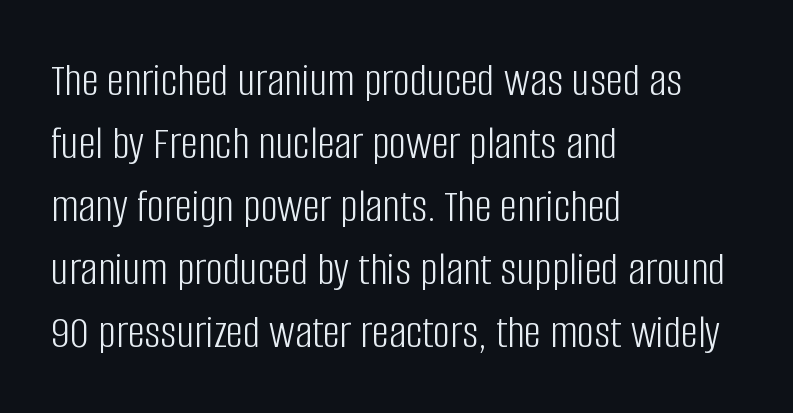
Q: Is the text bold? A: No.
Q: Is the text italic (slanted)? A: No, it is upright.
Q: Is the typeface a serif or a sans-serif typeface? A: Sans-serif.
Q: Is the text underlined? A: No.
Q: How is the paragraph aligned? A: Left-aligned.
Q: Is the spacing between letters normal or unusually wide? A: Normal.
Q: Is the spacing between lines tight, normal or loose? A: Normal.
Q: Width (condensed, normal, or wide)? A: Condensed.
Q: Stroke contrast? A: Low.
Q: x-height? A: Large.
Q: Monospaced? A: No.
